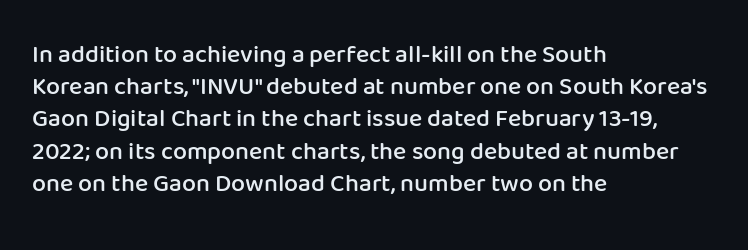
Q: Is the text bold? A: Semi-bold.
Q: Is the text italic (slanted)? A: No, it is upright.
Q: Is the text underlined? A: No.
Q: How is the paragraph aligned? A: Left-aligned.
Q: Is the spacing between letters normal or unusually wide? A: Normal.
Q: Is the spacing between lines tight, normal or loose? A: Normal.
